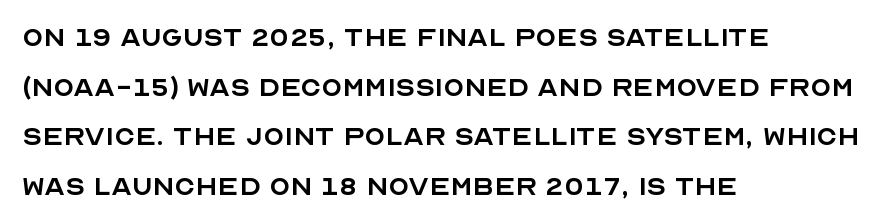
The face used here is a sans, in the tradition of grotesques and geometrics. Think of a printed novel: that variable character pitch is what you see here. The rendering uses a moderate line-height, typical for paragraphs. Descender tails drop into unmarked territory. The face used here is rendered with its standard letterfit. The strokes carry an ordinary text weight at most.
